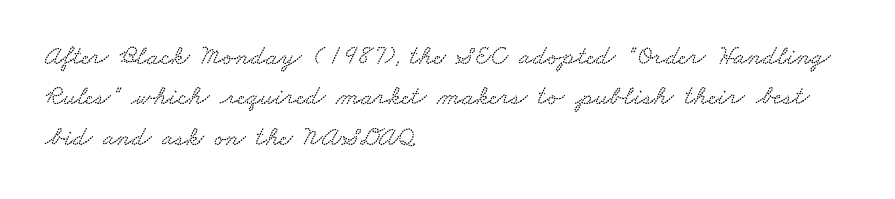
This rendering features lettering with no underline. Successive baselines arrive at the customary interval. Leftover space on each line is placed entirely after the last word. The passage shown has conventional tracking throughout.
